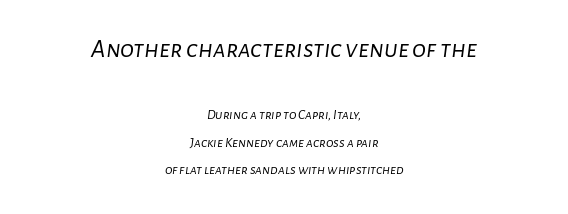
Q: Is the text bold? A: No.
Q: Is the text italic (slanted)? A: Yes, it leans right by about 7 degrees.
Q: Is the text underlined? A: No.
Q: How is the paragraph aligned? A: Centered.
Q: Is the spacing between letters normal or unusually wide? A: Normal.
Q: Is the spacing between lines tight, normal or loose? A: Loose.
Q: Which block of text is set in a larger size, the first (top) or the second (bottom)? A: The first (top) one.
